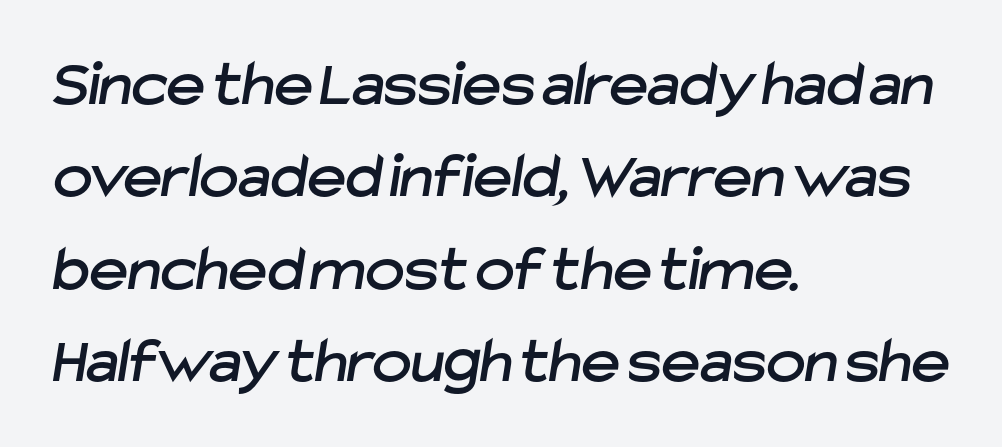
The image shows 66 px sans-serif type; set left-aligned, normal line spacing (1.4x), normal letter spacing, not underlined; low stroke contrast and a medium x-height.
